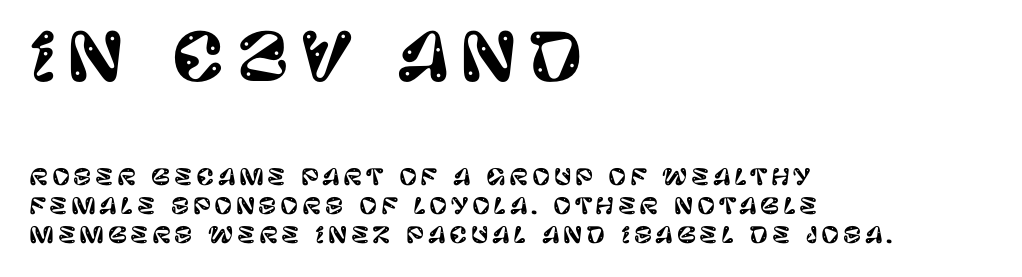
{"serif": "no", "width": "normal", "stroke_contrast": "low", "x_height": "large", "monospaced": "no", "underline": "no", "align": "left", "line_spacing": "normal", "line_spacing_ratio": 1.32, "larger_block": "first", "size_ratio": 2.95, "glyph_px": 65}
